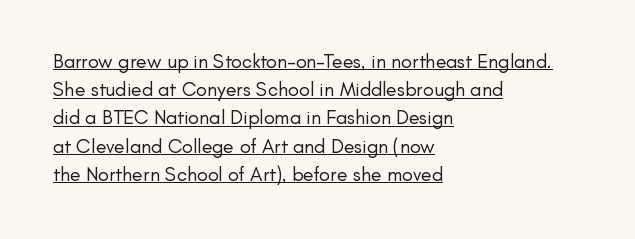
Q: Is the text bold? A: No.
Q: Is the text italic (slanted)? A: No, it is upright.
Q: Is the text underlined? A: Yes.
Q: How is the paragraph aligned? A: Left-aligned.
Q: Is the spacing between letters normal or unusually wide? A: Normal.
Q: Is the spacing between lines tight, normal or loose? A: Normal.
